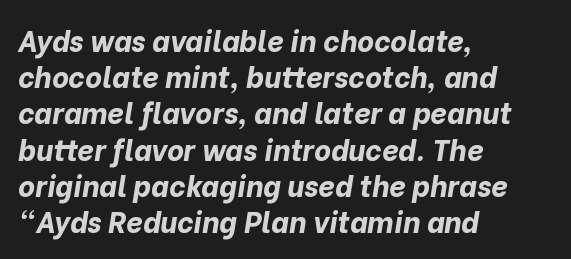
The image shows 29 px bold type, italic (leaning right); set left-aligned, normal line spacing (1.25x), normal letter spacing, not underlined; low stroke contrast and a medium x-height.
